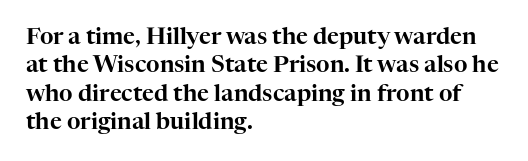
{"italic": "no", "underline": "no", "align": "left", "line_spacing_ratio": 1.23, "letter_spacing": "normal", "letter_spacing_em": 0.0, "glyph_px": 23}
